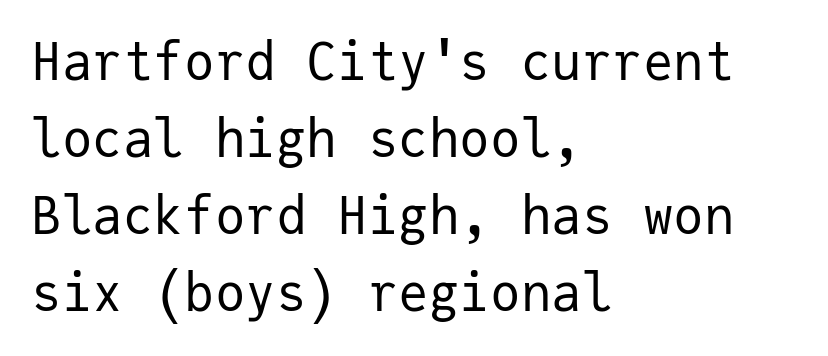
{"serif": "no", "italic": "no", "bold": "no", "weight": "regular", "width": "normal", "stroke_contrast": "low", "x_height": "medium", "monospaced": "yes", "underline": "no", "align": "left", "line_spacing": "normal", "line_spacing_ratio": 1.51, "letter_spacing": "normal", "letter_spacing_em": 0.0, "glyph_px": 51}
